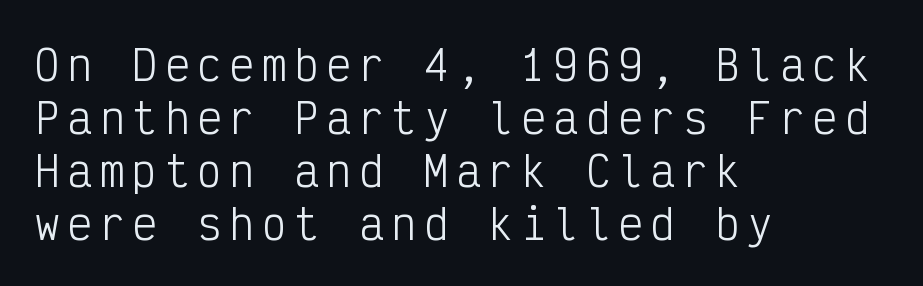
Q: Is the text bold? A: No.
Q: Is the text italic (slanted)? A: No, it is upright.
Q: Is the typeface a serif or a sans-serif typeface? A: Sans-serif.
Q: Is the text underlined? A: No.
Q: How is the paragraph aligned? A: Left-aligned.
Q: Is the spacing between lines tight, normal or loose? A: Normal.
Q: Width (condensed, normal, or wide)? A: Condensed.
Q: Stroke contrast? A: Low.
Q: x-height? A: Medium.
Q: Monospaced? A: Yes.
